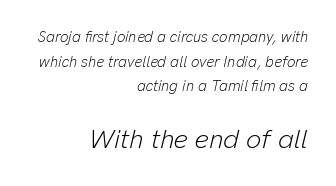
Decoration check: the copy has no underline. Character size in the trailing block exceeds that of the leading block. Default kerning and tracking; the words read as compact shapes. Compared with ordinary roman type, these characters are visibly tilted. Leftover space on each line is placed entirely before the opening word.
